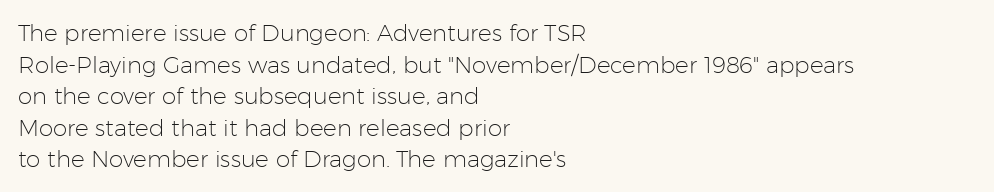
{"italic": "no", "bold": "no", "underline": "no", "align": "left", "line_spacing": "normal", "line_spacing_ratio": 1.37, "letter_spacing": "normal", "letter_spacing_em": 0.0, "glyph_px": 23}
